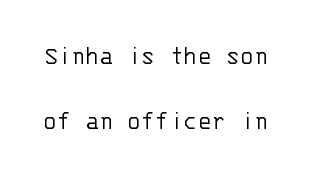
Q: Is the text bold? A: No.
Q: Is the text italic (slanted)? A: No, it is upright.
Q: Is the text underlined? A: No.
Q: Is the spacing between letters normal or unusually wide? A: Normal.
Q: Is the spacing between lines tight, normal or loose? A: Loose.
